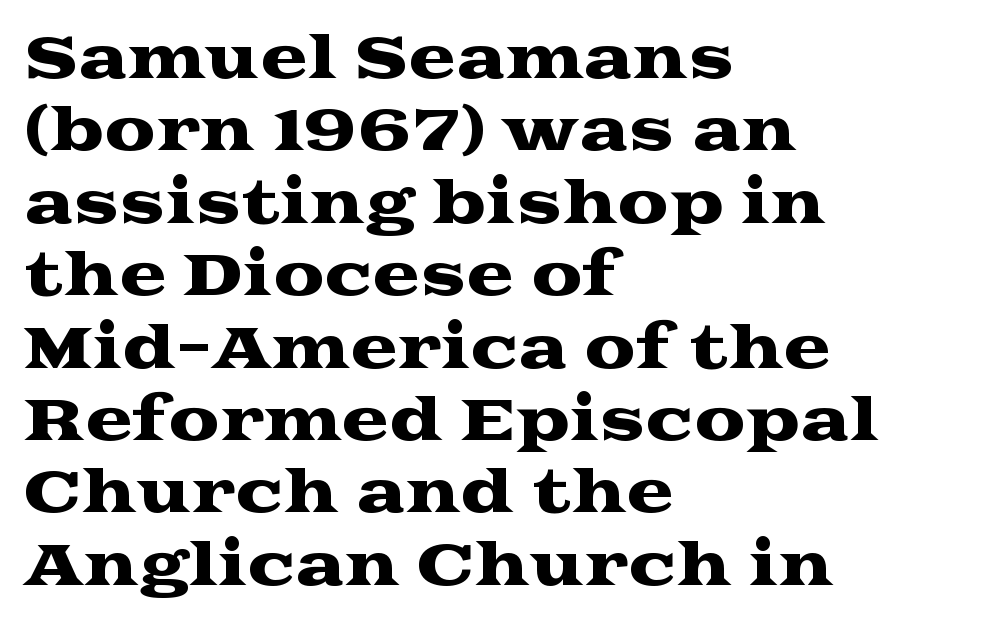
Q: Is the text italic (slanted)? A: No, it is upright.
Q: Is the typeface a serif or a sans-serif typeface? A: Serif.
Q: Is the text underlined? A: No.
Q: How is the paragraph aligned? A: Left-aligned.
Q: Is the spacing between letters normal or unusually wide? A: Normal.
Q: Is the spacing between lines tight, normal or loose? A: Normal.
Q: Width (condensed, normal, or wide)? A: Wide.
Q: Stroke contrast? A: Medium.
Q: x-height? A: Medium.
Q: Monospaced? A: No.
